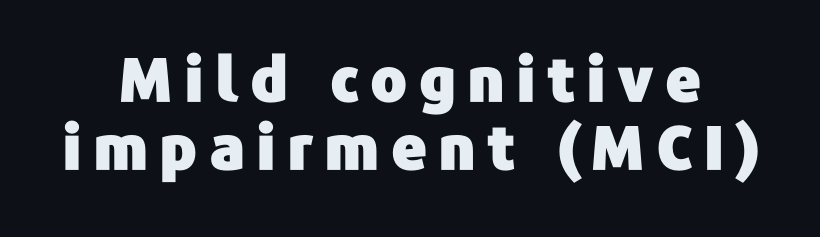
The image shows 61 px sans-serif type, upright; set tight line spacing (1.12x), not underlined; low stroke contrast and a medium x-height.
